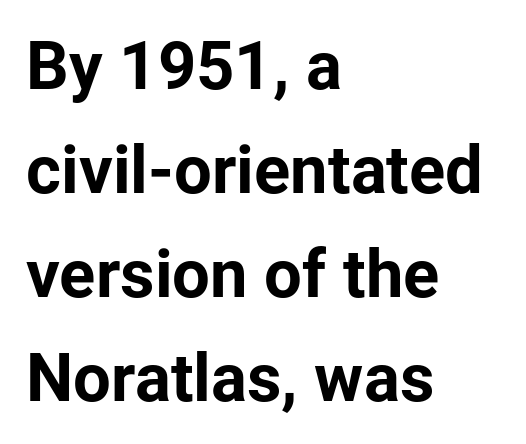
Q: Is the text bold? A: Yes.
Q: Is the text italic (slanted)? A: No, it is upright.
Q: Is the typeface a serif or a sans-serif typeface? A: Sans-serif.
Q: Is the text underlined? A: No.
Q: How is the paragraph aligned? A: Left-aligned.
Q: Is the spacing between letters normal or unusually wide? A: Normal.
Q: Is the spacing between lines tight, normal or loose? A: Normal.
Q: Width (condensed, normal, or wide)? A: Normal.
Q: Stroke contrast? A: Low.
Q: x-height? A: Medium.
Q: Monospaced? A: No.
